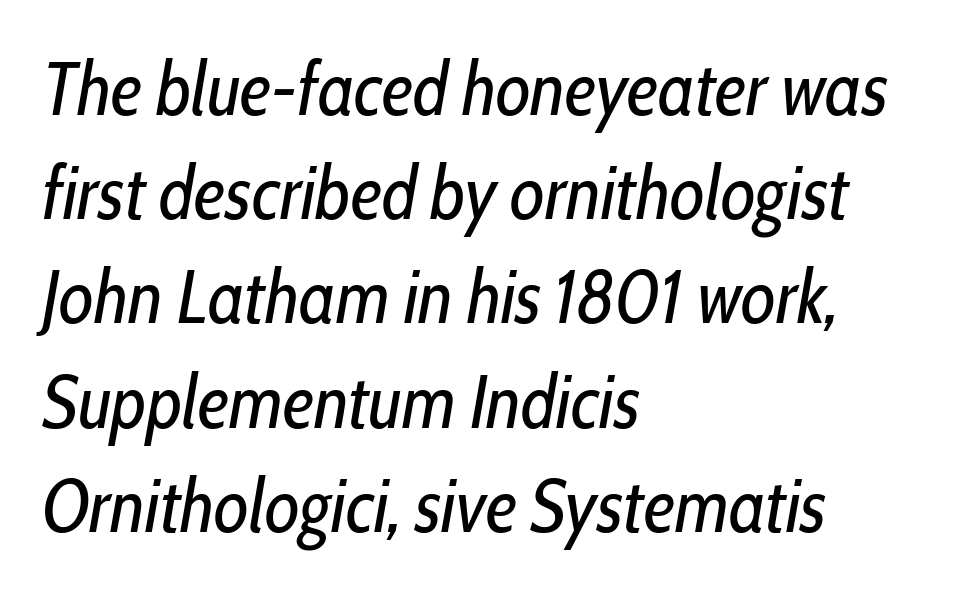
Letter spacing: default. Character widths vary here, with narrow letters taking less room than wide ones. Horizontal alignment here is leftward, the default for most running prose. A bare baseline throughout the passage.
